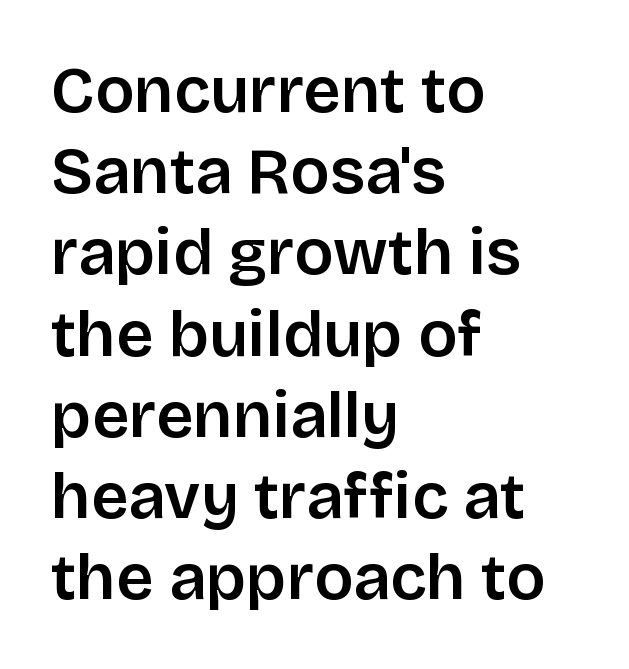
Q: Is the text italic (slanted)? A: No, it is upright.
Q: Is the typeface a serif or a sans-serif typeface? A: Sans-serif.
Q: Is the text underlined? A: No.
Q: How is the paragraph aligned? A: Left-aligned.
Q: Is the spacing between letters normal or unusually wide? A: Normal.
Q: Is the spacing between lines tight, normal or loose? A: Normal.
Q: Width (condensed, normal, or wide)? A: Normal.
Q: Stroke contrast? A: Low.
Q: x-height? A: Large.
Q: Monospaced? A: No.
